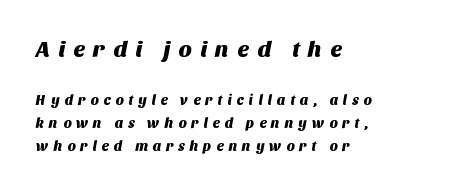
Q: Is the text underlined? A: No.
Q: How is the paragraph aligned? A: Left-aligned.
Q: Is the spacing between letters normal or unusually wide? A: Unusually wide.
Q: Is the spacing between lines tight, normal or loose? A: Normal.
Q: Which block of text is set in a larger size, the first (top) or the second (bottom)? A: The first (top) one.
